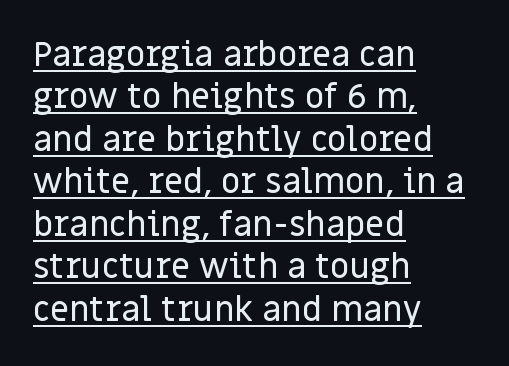
Q: Is the text italic (slanted)? A: No, it is upright.
Q: Is the typeface a serif or a sans-serif typeface? A: Sans-serif.
Q: Is the text underlined? A: Yes.
Q: How is the paragraph aligned? A: Left-aligned.
Q: Is the spacing between letters normal or unusually wide? A: Normal.
Q: Is the spacing between lines tight, normal or loose? A: Normal.
Q: Width (condensed, normal, or wide)? A: Normal.
Q: Stroke contrast? A: Low.
Q: x-height? A: Large.
Q: Monospaced? A: No.
